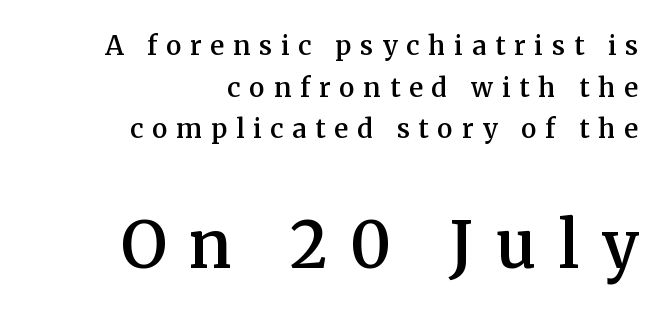
{"serif": "yes", "italic": "no", "bold": "semi", "weight": "semibold", "width": "normal", "stroke_contrast": "medium", "x_height": "medium", "monospaced": "no", "underline": "no", "align": "right", "line_spacing": "normal", "line_spacing_ratio": 1.6, "letter_spacing": "wide", "letter_spacing_em": 0.34, "larger_block": "second", "size_ratio": 2.46, "glyph_px": 64}
